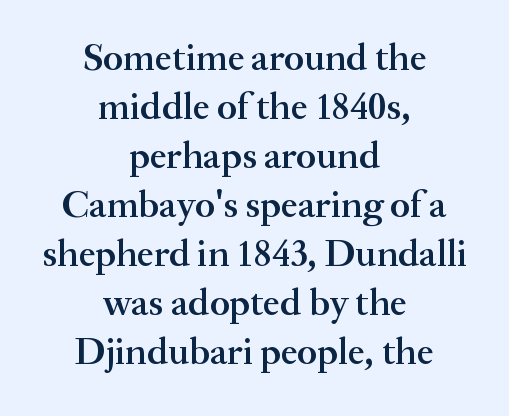
Q: Is the text bold? A: Semi-bold.
Q: Is the text italic (slanted)? A: No, it is upright.
Q: Is the typeface a serif or a sans-serif typeface? A: Serif.
Q: Is the text underlined? A: No.
Q: How is the paragraph aligned? A: Centered.
Q: Is the spacing between letters normal or unusually wide? A: Normal.
Q: Is the spacing between lines tight, normal or loose? A: Normal.
Q: Width (condensed, normal, or wide)? A: Normal.
Q: Stroke contrast? A: Medium.
Q: x-height? A: Small.
Q: Monospaced? A: No.
